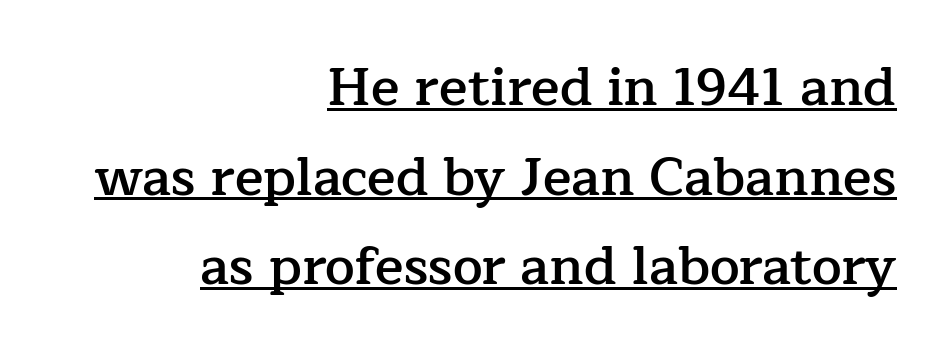
{"serif": "yes", "italic": "no", "bold": "semi", "weight": "semibold", "width": "normal", "stroke_contrast": "low", "x_height": "medium", "monospaced": "no", "underline": "yes", "align": "right", "line_spacing": "normal", "line_spacing_ratio": 1.69, "letter_spacing": "normal", "letter_spacing_em": 0.0, "glyph_px": 53}
